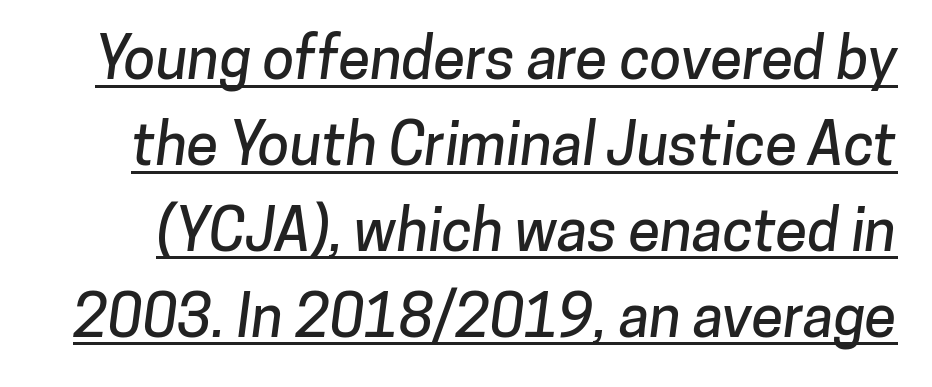
Serif or sans? Sans — the stroke terminals are bare. Every word sits above its own underline. There is no visible air inserted between adjacent glyphs. The letters advance in unequal steps, a hallmark of proportional type. Line spacing here is normal.
